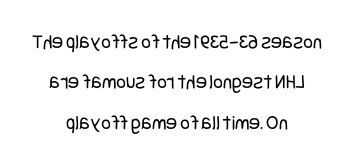
The image shows 21 px text type, upright; set centered, loose line spacing (1.92x), normal letter spacing, not underlined.
